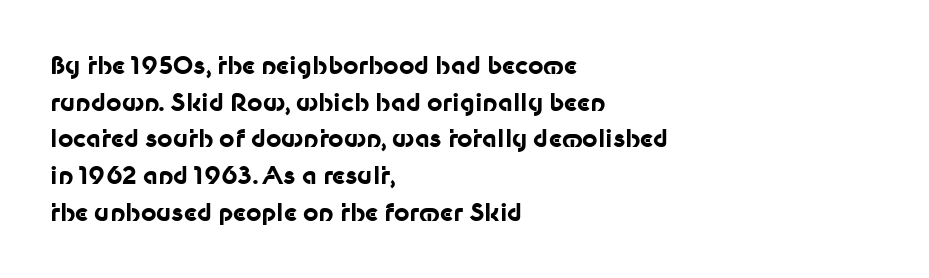
{"italic": "no", "bold": "yes", "underline": "no", "align": "left", "line_spacing": "normal", "line_spacing_ratio": 1.53, "letter_spacing": "normal", "letter_spacing_em": 0.0, "glyph_px": 24}
